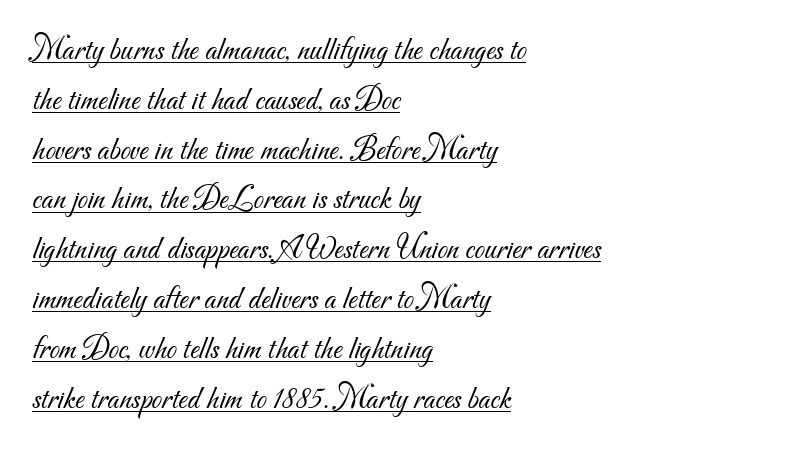
Q: Is the text bold? A: No.
Q: Is the typeface a serif or a sans-serif typeface? A: Sans-serif.
Q: Is the text underlined? A: Yes.
Q: How is the paragraph aligned? A: Left-aligned.
Q: Is the spacing between letters normal or unusually wide? A: Normal.
Q: Is the spacing between lines tight, normal or loose? A: Normal.
Q: Width (condensed, normal, or wide)? A: Normal.
Q: Stroke contrast? A: Medium.
Q: x-height? A: Small.
Q: Monospaced? A: No.
